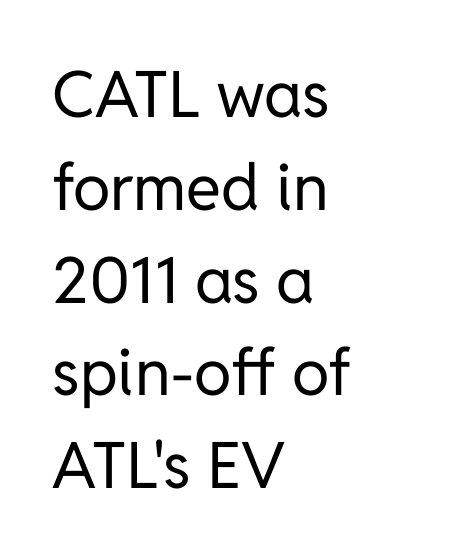
The image shows 64 px regular-weight sans-serif type, upright; set left-aligned, normal line spacing (1.45x), normal letter spacing, not underlined; low stroke contrast and a medium x-height.
